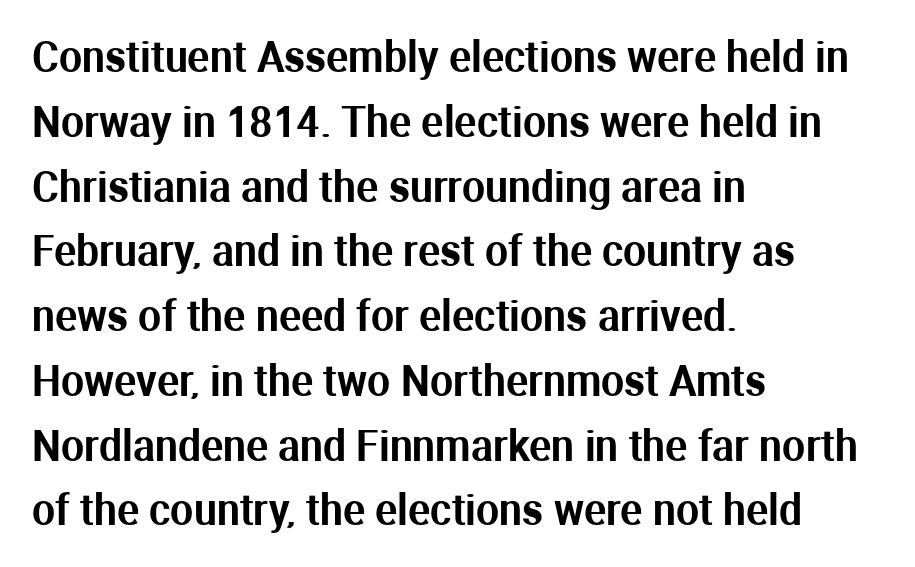
{"serif": "no", "italic": "no", "width": "normal", "stroke_contrast": "medium", "x_height": "medium", "monospaced": "no", "underline": "no", "align": "left", "line_spacing": "normal", "line_spacing_ratio": 1.58, "letter_spacing": "normal", "letter_spacing_em": 0.0, "glyph_px": 41}
